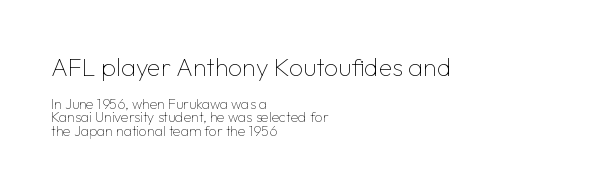
The image shows 25 px text type, upright; set left-aligned, tight line spacing (0.96x), normal letter spacing, not underlined; the first (top) block is 1.79x larger.
